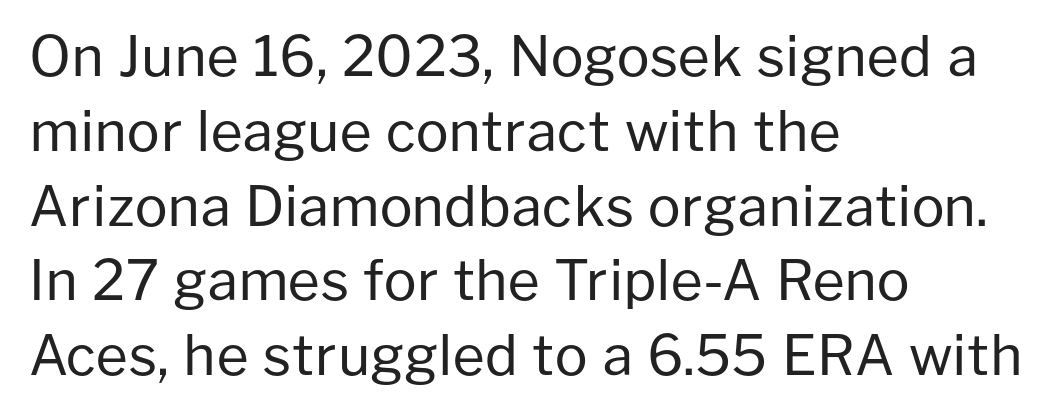
The image shows 55 px regular-weight sans-serif type, upright; set left-aligned, normal line spacing (1.36x), normal letter spacing, not underlined; low stroke contrast and a medium x-height.
